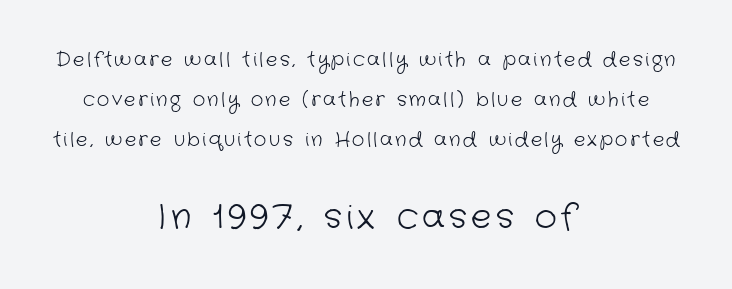
Nothing sits at the stroke ends, so this counts as sans-serif. Quick note: interline space is abundant. The weight tops out at a normal text grade. Type size steps up from the first block to the second.
